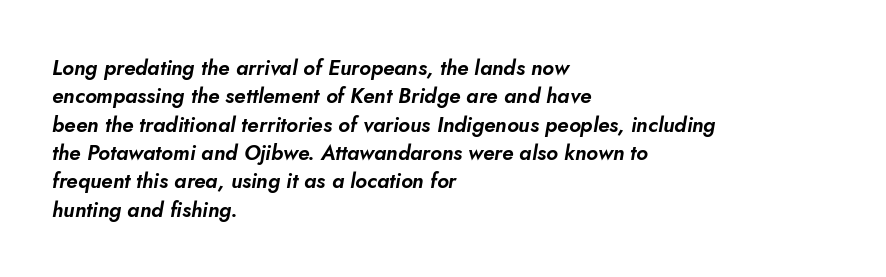
The image shows 21 px text type, italic (leaning right); set left-aligned, normal line spacing (1.35x), normal letter spacing, not underlined.
